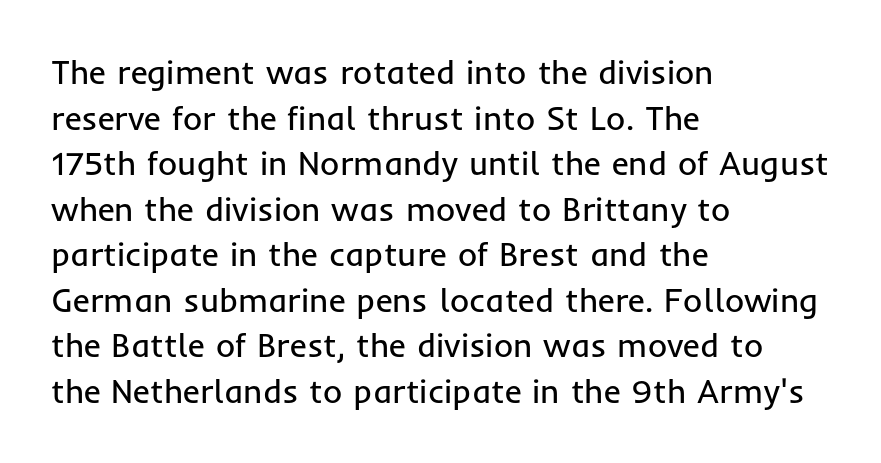
Q: Is the text bold? A: No.
Q: Is the text italic (slanted)? A: No, it is upright.
Q: Is the typeface a serif or a sans-serif typeface? A: Sans-serif.
Q: Is the text underlined? A: No.
Q: How is the paragraph aligned? A: Left-aligned.
Q: Is the spacing between letters normal or unusually wide? A: Normal.
Q: Is the spacing between lines tight, normal or loose? A: Normal.
Q: Width (condensed, normal, or wide)? A: Normal.
Q: Stroke contrast? A: Low.
Q: x-height? A: Medium.
Q: Monospaced? A: No.
